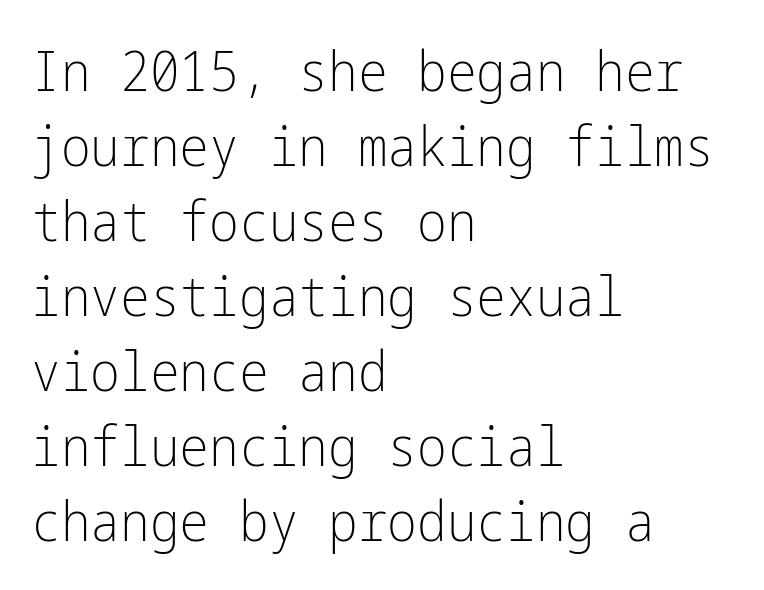
The image shows 56 px light, condensed sans-serif type, upright; set left-aligned, normal line spacing (1.34x), normal letter spacing, not underlined; low stroke contrast and a medium x-height.
